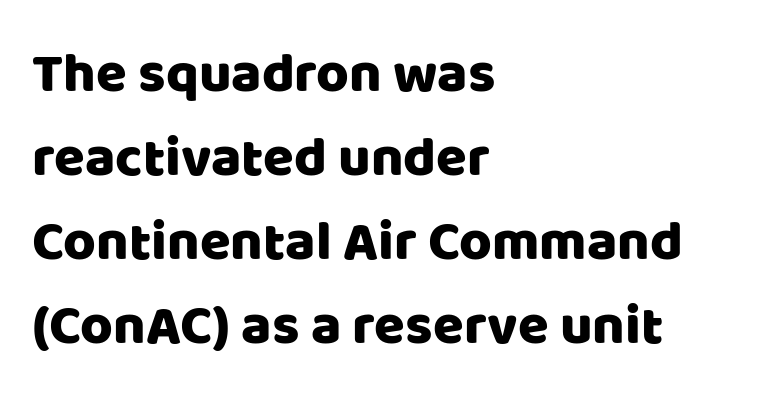
{"serif": "no", "italic": "no", "width": "normal", "stroke_contrast": "low", "x_height": "large", "monospaced": "no", "underline": "no", "align": "left", "line_spacing": "normal", "line_spacing_ratio": 1.5, "letter_spacing": "normal", "letter_spacing_em": 0.0, "glyph_px": 56}
